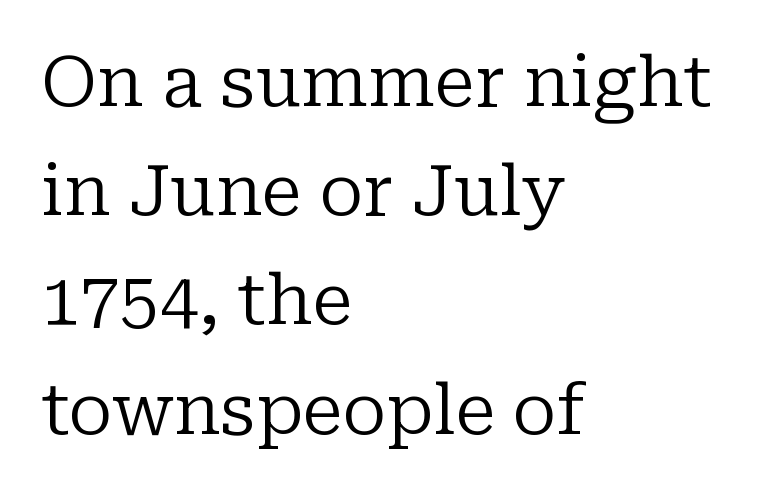
{"serif": "yes", "italic": "no", "bold": "no", "weight": "regular", "width": "normal", "stroke_contrast": "low", "x_height": "medium", "monospaced": "no", "underline": "no", "align": "left", "line_spacing": "normal", "line_spacing_ratio": 1.56, "letter_spacing": "normal", "letter_spacing_em": 0.0, "glyph_px": 70}
